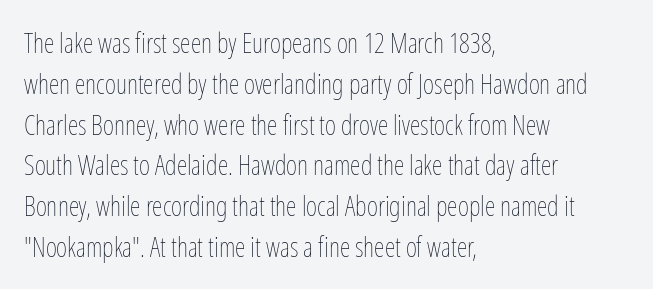
The image shows 27 px text type, upright; set left-aligned, normal line spacing (1.51x), normal letter spacing, not underlined.
